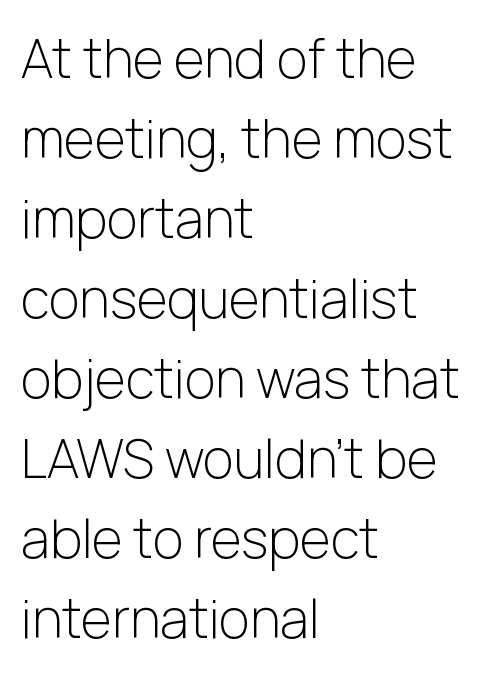
The image shows 53 px light sans-serif type, upright; set left-aligned, normal line spacing (1.51x), normal letter spacing, not underlined; low stroke contrast and a medium x-height.
